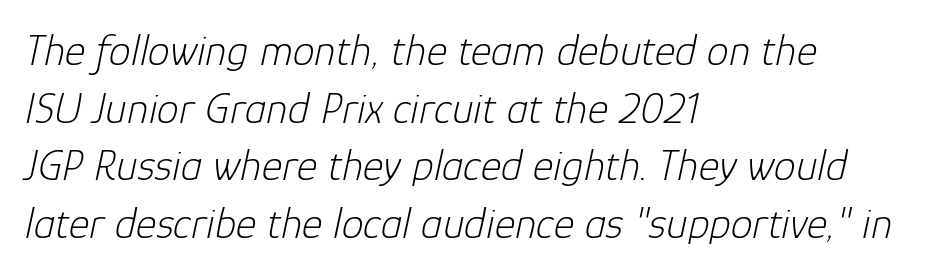
The image shows 44 px light type, italic (leaning right); set left-aligned, normal line spacing (1.31x), normal letter spacing, not underlined; low stroke contrast and a medium x-height.
